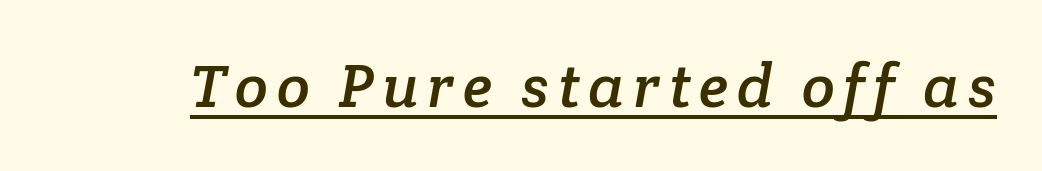
The image shows 61 px serif type; set underlined; low stroke contrast and a medium x-height.
